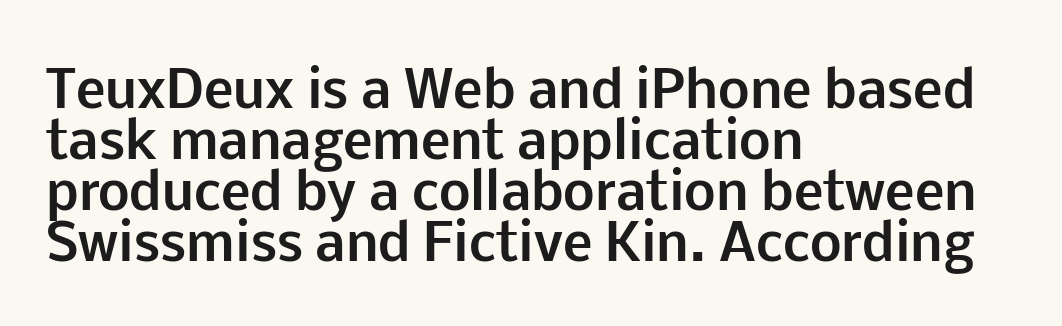
The image shows 50 px bold sans-serif type, upright; set left-aligned, tight line spacing (1.02x), normal letter spacing, not underlined; low stroke contrast and a medium x-height.
